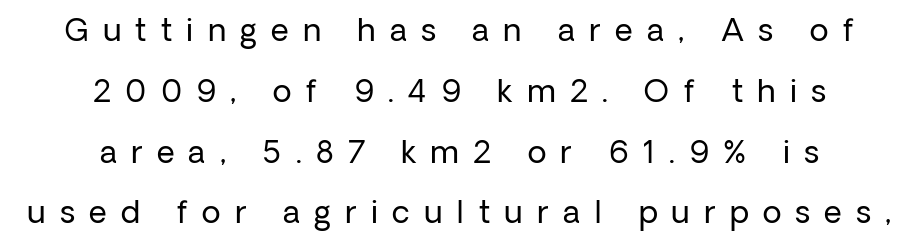
The image shows 31 px regular-weight sans-serif type, upright; set centered, loose line spacing (1.96x), unusually wide letter spacing (+0.46 em), not underlined; low stroke contrast and a medium x-height.
